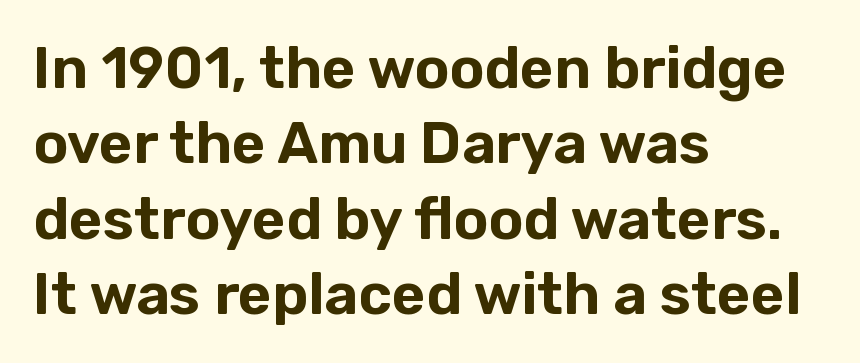
Beneath every word, the page is bare. Caption: multi-line text, flush left, ragged right. The letters advance in unequal steps, a hallmark of proportional type. Upright lettering throughout.
